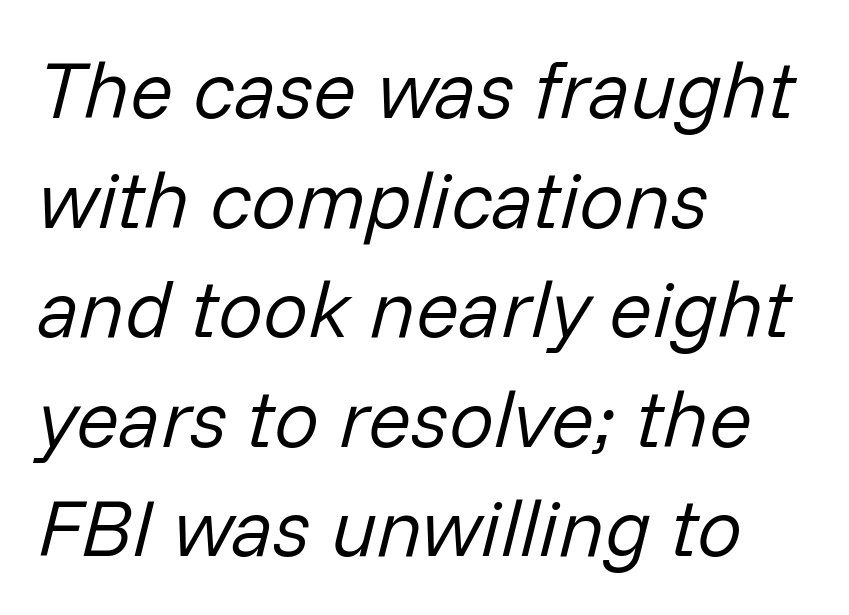
Spacing verdict: proportional, widths tailored to each character. Typeset ragged right — the left edge is the straight one. Stem width sits at or under what a default text font uses. Check under the words: just untouched page.
